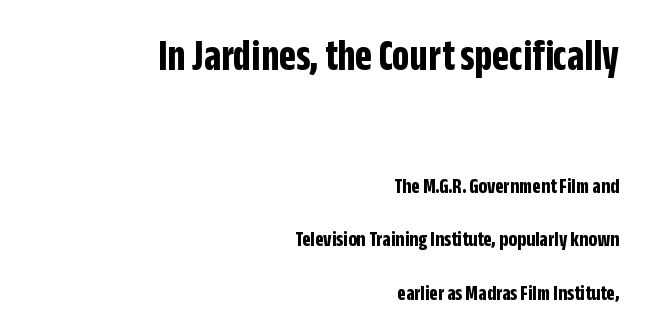
The image shows 44 px bold, condensed sans-serif type, upright; set right-aligned, loose line spacing (2.44x), normal letter spacing, not underlined; the first (top) block is 2.0x larger; low stroke contrast and a large x-height.
